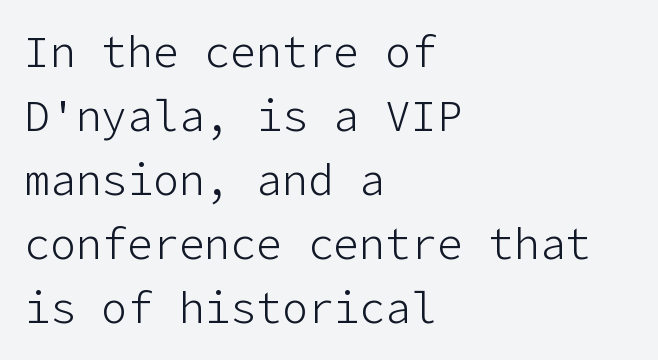
Think standard paragraph weight, or any step lighter than that. Any mark beneath the type? The region is blank. Check where the strokes stop: nothing finishes them off — pure sans. Vertically, the passage feels balanced, rows spaced as you'd expect. Tracking value appears to be zero — textbook default spacing. The lettering stays uniformly vertical, giving the passage a roman look.
